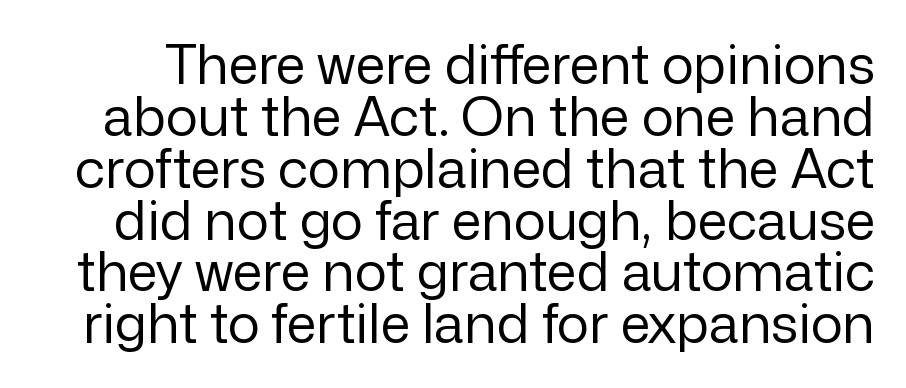
Each letter keeps its own natural width here, so spacing adapts to shape. Weight: not bold — regular or lighter. Short note: letters normally spaced. The rendering uses a small line-height, squeezing the rows. Characters remain perfectly vertical along every line. Stroke terminals: plain, sans-serif.
